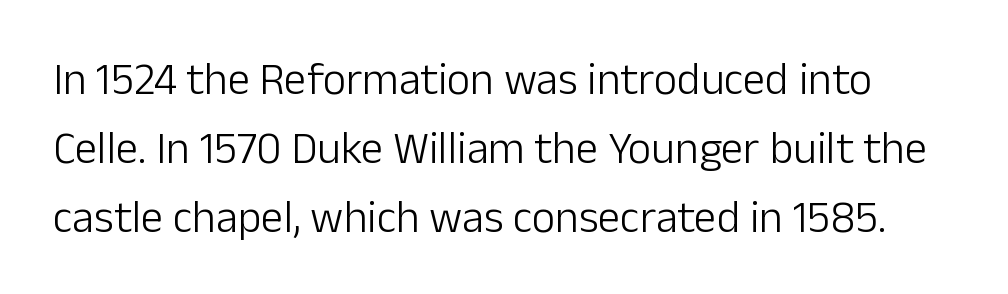
The image shows 45 px light sans-serif type, upright; set normal line spacing (1.53x), normal letter spacing, not underlined; low stroke contrast and a medium x-height.
